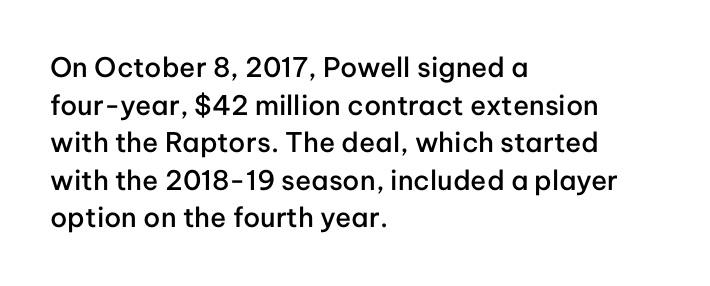
If you drew a ruler down the left edge, every line would touch it. Does the leading feel generous? No, just average. The gap between lines stays unmarked. This is the in-between weight designers call semibold or demi. These lines keep a tight, regular rhythm from letter to letter. This is roman type, the default non-slanted kind.
